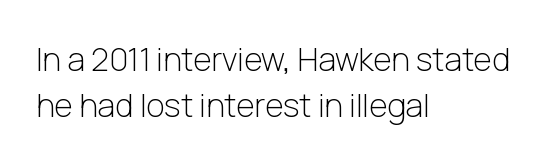
Standard letterfit; no display-style spreading of the glyphs. On a weight scale, this lands at 450 or below. The glyphs in this specimen are sans serif. Each letter keeps its own natural width here, so spacing adapts to shape. The glyphs are unaccompanied by any horizontal stroke below them.
